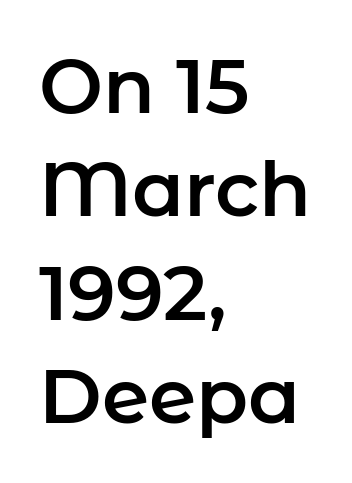
{"serif": "no", "italic": "no", "width": "normal", "stroke_contrast": "low", "x_height": "medium", "monospaced": "no", "underline": "no", "align": "left", "line_spacing": "normal", "line_spacing_ratio": 1.36, "letter_spacing": "normal", "letter_spacing_em": 0.0, "glyph_px": 76}
